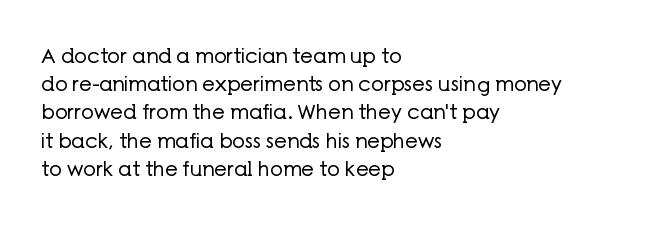
The image shows 20 px text type, upright; set left-aligned, normal line spacing (1.41x), normal letter spacing, not underlined.
